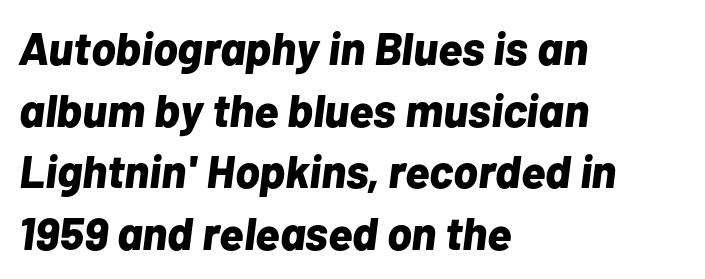
The image shows 46 px bold type, italic (leaning right); set left-aligned, normal line spacing (1.34x), normal letter spacing, not underlined; low stroke contrast and a medium x-height.
